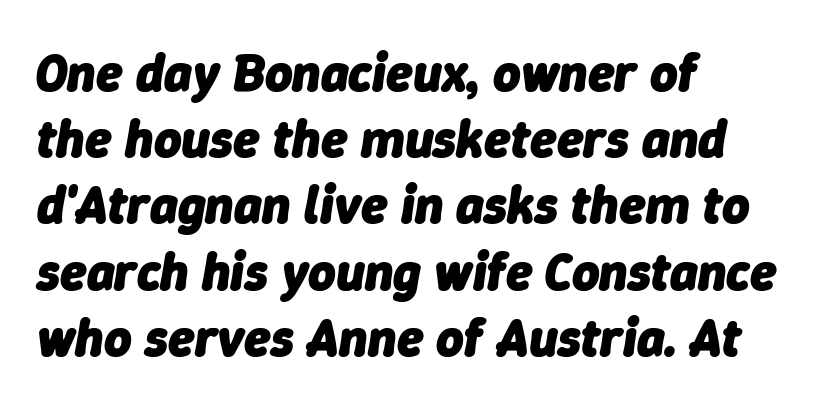
Q: Is the text bold? A: Yes.
Q: Is the text italic (slanted)? A: Yes, it leans right by about 9 degrees.
Q: Is the text underlined? A: No.
Q: How is the paragraph aligned? A: Left-aligned.
Q: Is the spacing between letters normal or unusually wide? A: Normal.
Q: Is the spacing between lines tight, normal or loose? A: Normal.
Q: Width (condensed, normal, or wide)? A: Normal.
Q: Stroke contrast? A: Low.
Q: x-height? A: Medium.
Q: Monospaced? A: No.
